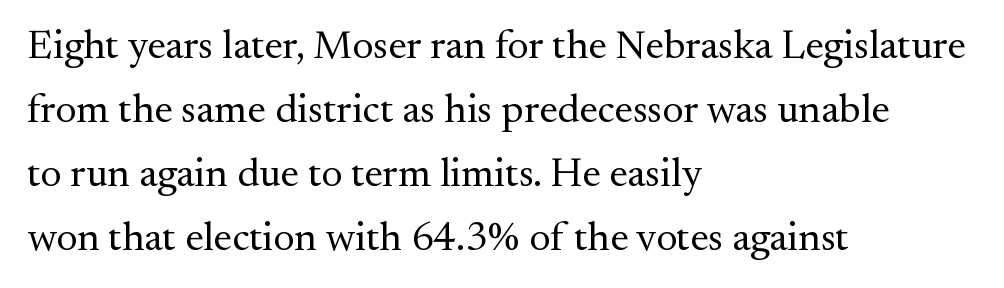
The image shows 41 px regular-weight serif type, upright; set left-aligned, normal line spacing (1.56x), normal letter spacing, not underlined; medium stroke contrast and a small x-height.
